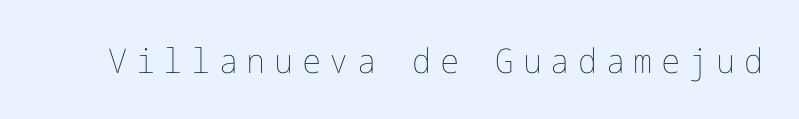
Q: Is the text bold? A: No.
Q: Is the text italic (slanted)? A: No, it is upright.
Q: Is the text underlined? A: No.
Q: Is the spacing between letters normal or unusually wide? A: Unusually wide.
Q: Width (condensed, normal, or wide)? A: Normal.
Q: Stroke contrast? A: Low.
Q: x-height? A: Medium.
